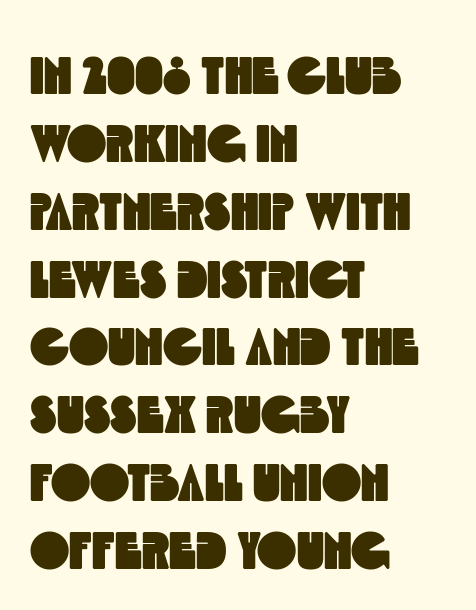
This sample uses a sans-serif face. Check the space under the baseline: it is left empty. These lines are rendered in a variable-pitch font. The rag falls on the right side of this text block. The rendering uses a moderate line-height, typical for paragraphs. The line texture is even and compact thanks to regular tracking.
